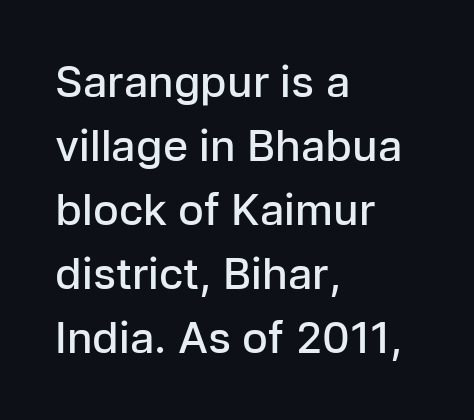
The image shows 43 px semibold sans-serif type, upright; set left-aligned, normal line spacing (1.49x), normal letter spacing, not underlined; low stroke contrast and a medium x-height.
